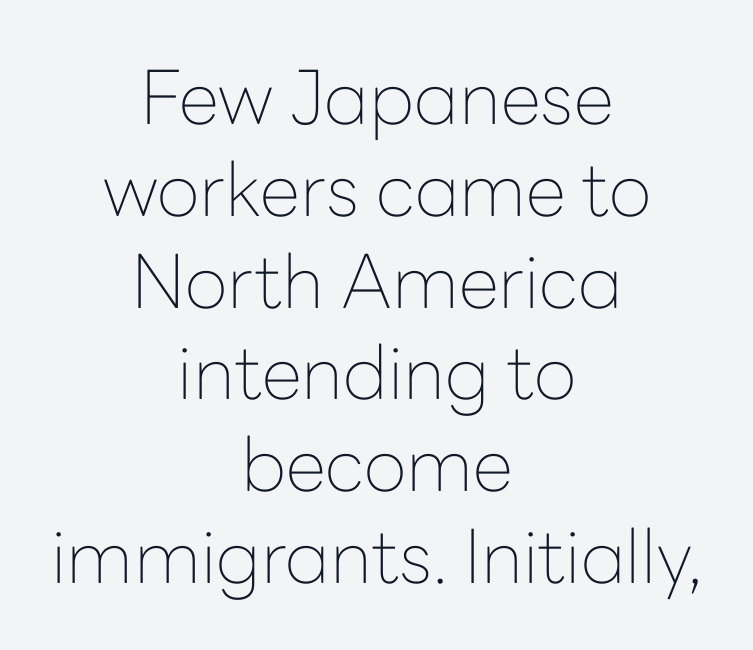
{"serif": "no", "italic": "no", "bold": "no", "weight": "thin", "width": "normal", "stroke_contrast": "low", "x_height": "medium", "monospaced": "no", "underline": "no", "align": "center", "line_spacing_ratio": 1.24, "letter_spacing": "normal", "letter_spacing_em": 0.0, "glyph_px": 74}
